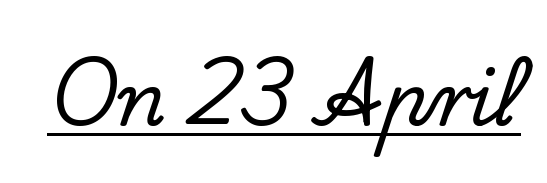
Type style note: has serifs. Compared with typical body copy, the letter spacing here is the same. Varying glyph widths throughout — classic text-font behaviour.
